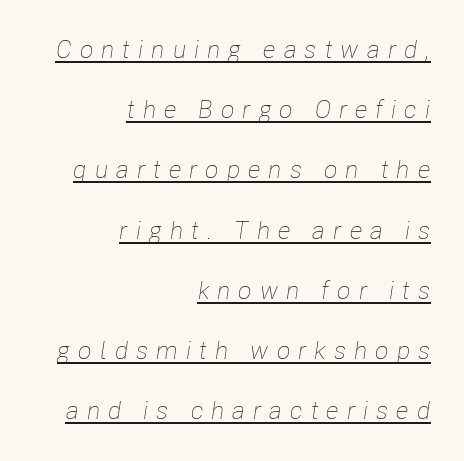
Honestly, the letter spacing is so wide it's the main thing you notice. The face looks like a standard text weight, possibly lighter. In CSS terms this would be text-align: right. The space between consecutive lines is lavish. Check the space under the baseline: a stroke is drawn there. The axis of the letterforms is tilted away from vertical.
